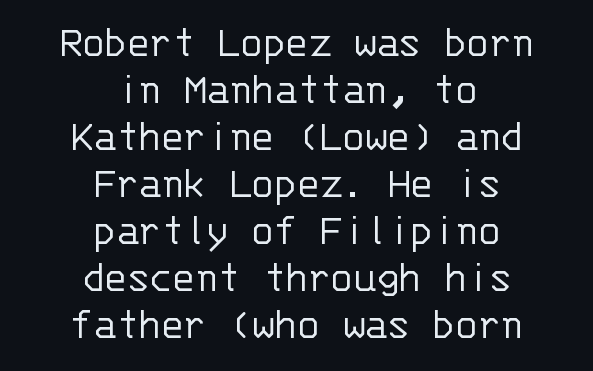
Only glyphs here, with clear space below each row. The line-height multiplier appears low, near solid setting. The type is set solid horizontally, with unmodified tracking. Classification — sans serif.
